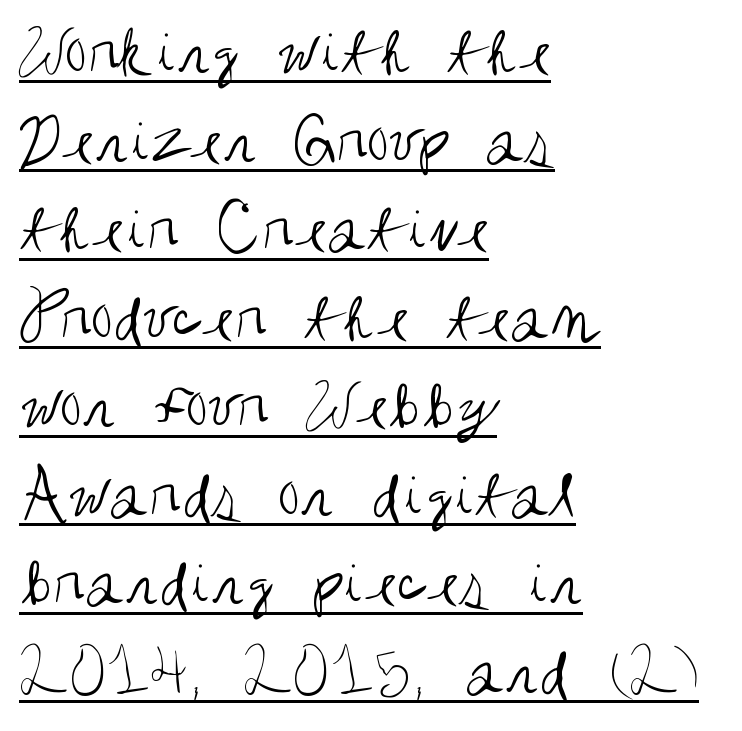
{"serif": "no", "bold": "no", "weight": "regular", "width": "condensed", "stroke_contrast": "medium", "x_height": "large", "monospaced": "no", "underline": "yes", "align": "left", "line_spacing_ratio": 1.23, "letter_spacing": "normal", "letter_spacing_em": 0.0, "glyph_px": 72}
